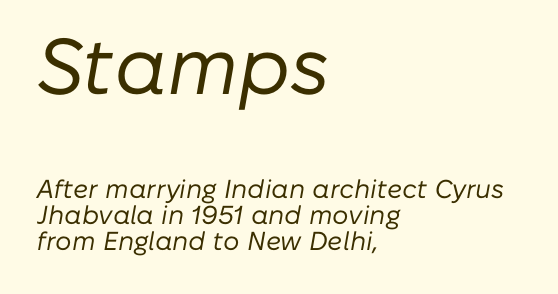
{"italic": "yes", "lean": "right", "slant_degrees": 10, "bold": "no", "weight": "regular", "width": "normal", "stroke_contrast": "low", "x_height": "medium", "monospaced": "no", "underline": "no", "align": "left", "line_spacing": "tight", "line_spacing_ratio": 1.0, "letter_spacing": "normal", "letter_spacing_em": 0.0, "larger_block": "first", "size_ratio": 3.04, "glyph_px": 79}
